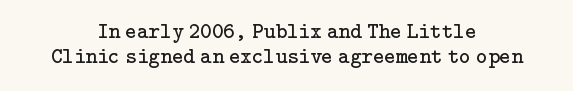
{"italic": "no", "bold": "no", "underline": "no", "align": "center", "line_spacing": "tight", "line_spacing_ratio": 1.12, "letter_spacing": "normal", "letter_spacing_em": 0.0, "glyph_px": 22}
